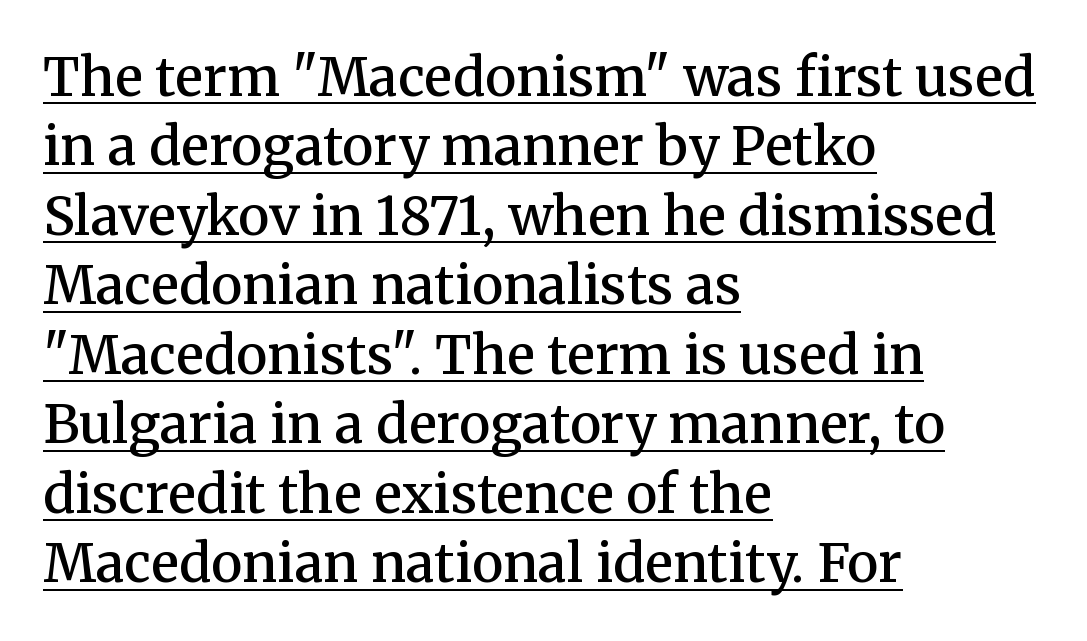
In designer terms, the underline attribute is active on this setting. Style check: upright. You could call the tracking neutral — neither tight nor loose. The face used here is proportionally spaced, like ordinary book or web type.
